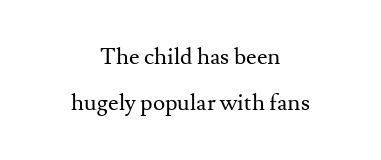
The image shows 23 px text type, upright; set centered, loose line spacing (1.98x), normal letter spacing, not underlined.
